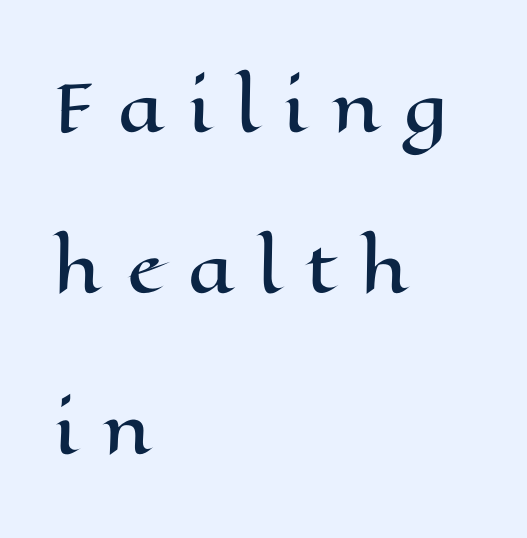
{"italic": "no", "width": "wide", "stroke_contrast": "high", "x_height": "medium", "monospaced": "no", "underline": "no", "align": "left", "line_spacing": "loose", "line_spacing_ratio": 2.48, "letter_spacing": "wide", "letter_spacing_em": 0.37, "glyph_px": 65}
